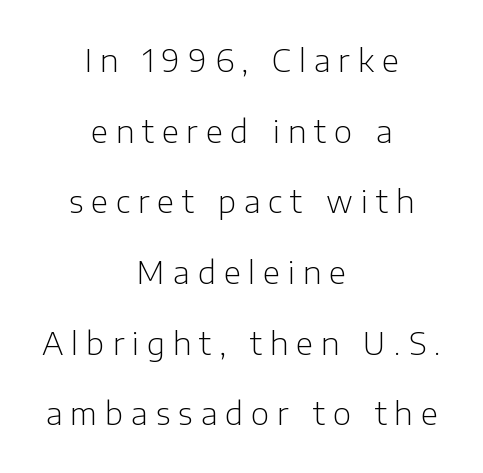
Q: Is the text bold? A: No.
Q: Is the text italic (slanted)? A: No, it is upright.
Q: Is the typeface a serif or a sans-serif typeface? A: Sans-serif.
Q: Is the text underlined? A: No.
Q: How is the paragraph aligned? A: Centered.
Q: Is the spacing between letters normal or unusually wide? A: Unusually wide.
Q: Is the spacing between lines tight, normal or loose? A: Loose.
Q: Width (condensed, normal, or wide)? A: Normal.
Q: Stroke contrast? A: Low.
Q: x-height? A: Medium.
Q: Monospaced? A: No.
